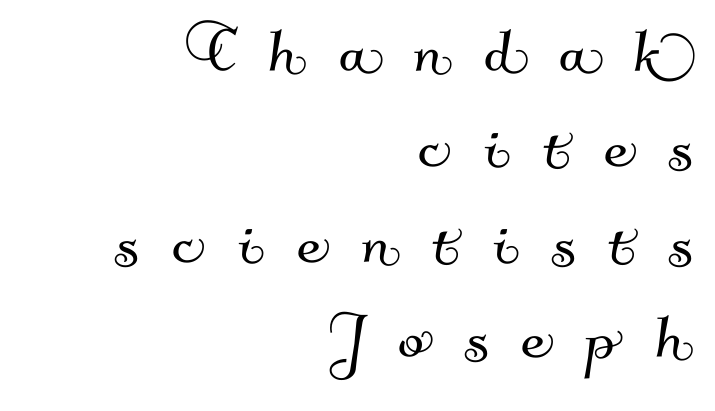
The image shows 77 px sans-serif type; set right-aligned, line spacing 1.24x, unusually wide letter spacing (+0.43 em), not underlined; medium stroke contrast and a small x-height.
